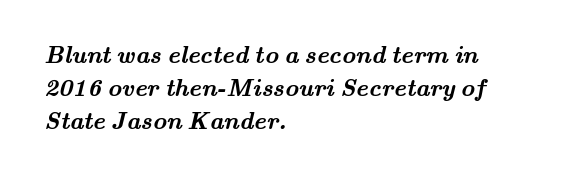
Short note: letters normally spaced. Interline gaps are of average width in this sample. Weight check: bold — yes, fully. Descenders are the only things crossing below the line.
